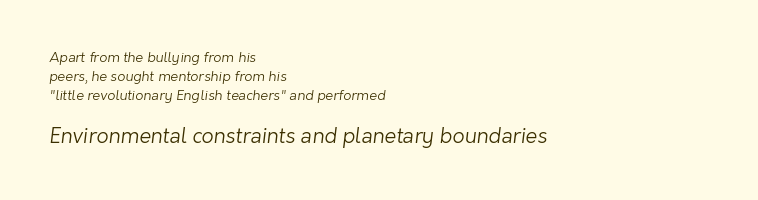
Q: Is the text bold? A: No.
Q: Is the text underlined? A: No.
Q: How is the paragraph aligned? A: Left-aligned.
Q: Is the spacing between letters normal or unusually wide? A: Normal.
Q: Is the spacing between lines tight, normal or loose? A: Normal.
Q: Which block of text is set in a larger size, the first (top) or the second (bottom)? A: The second (bottom) one.
